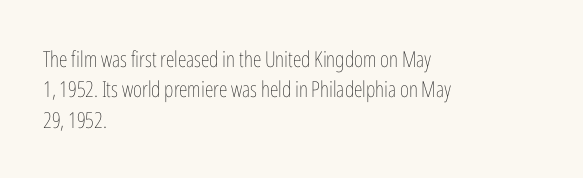
{"italic": "no", "bold": "no", "underline": "no", "align": "left", "line_spacing": "normal", "line_spacing_ratio": 1.38, "letter_spacing": "normal", "letter_spacing_em": 0.0, "glyph_px": 22}
